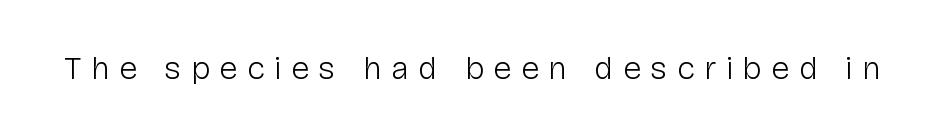
In terms of letterspacing, this is a distinctly airy, spread setting. Beneath every word, the page is bare. Compared with a typical body face, this is equally light or lighter still. Think of a printed novel: that variable character pitch is what you see here.
